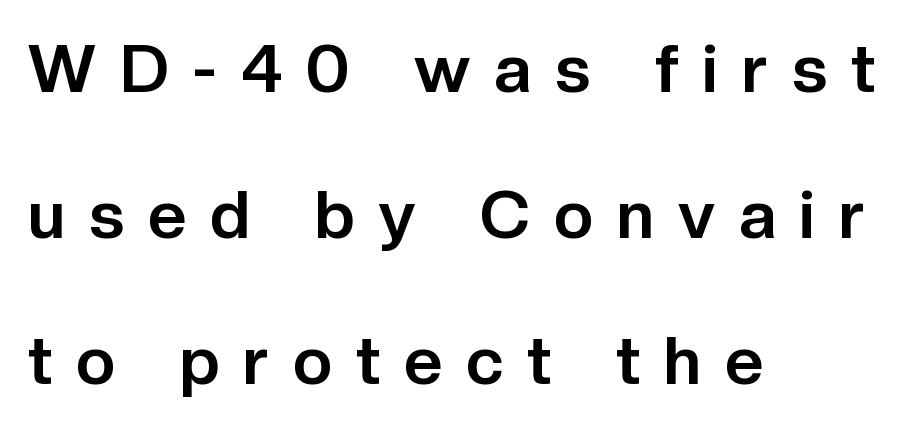
The image shows 67 px bold sans-serif type, upright; set left-aligned, loose line spacing (2.18x), unusually wide letter spacing (+0.36 em), not underlined; low stroke contrast and a medium x-height.
